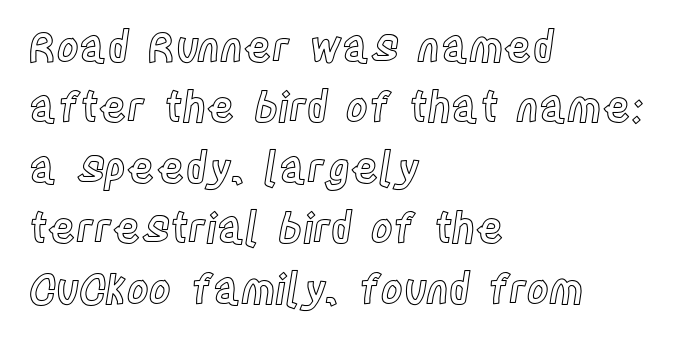
The image shows 42 px condensed type; set left-aligned, normal line spacing (1.44x), normal letter spacing, not underlined; a large x-height.
